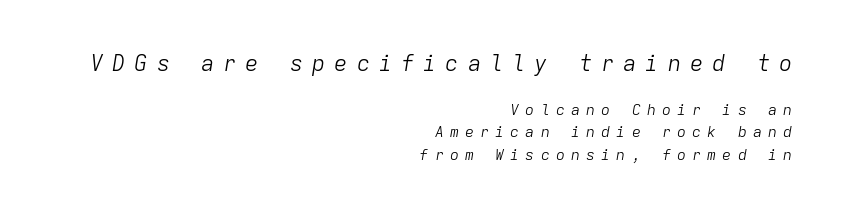
The image shows 22 px text type, italic (leaning right); set right-aligned, normal line spacing (1.5x), unusually wide letter spacing (+0.41 em), not underlined; the first (top) block is 1.47x larger.
